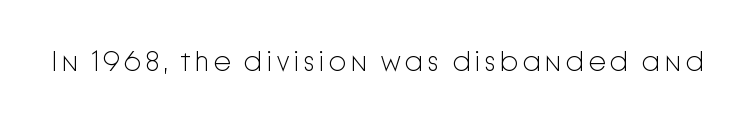
The string is rendered with underlining switched off. Weight: not bold — regular or lighter. The specimen reads as upright at a glance. Spacing verdict: proportional, widths tailored to each character.
